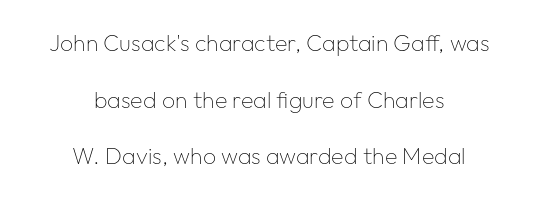
The rag falls on both sides of this text block equally. Beneath every word, the page is bare. Vertical stems look standard width or narrower in stroke. Each word holds together tightly as a unit, with standard inter-letter gaps. This block would shrink considerably if given ordinary leading; it's expanded now. Upright lettering throughout.
